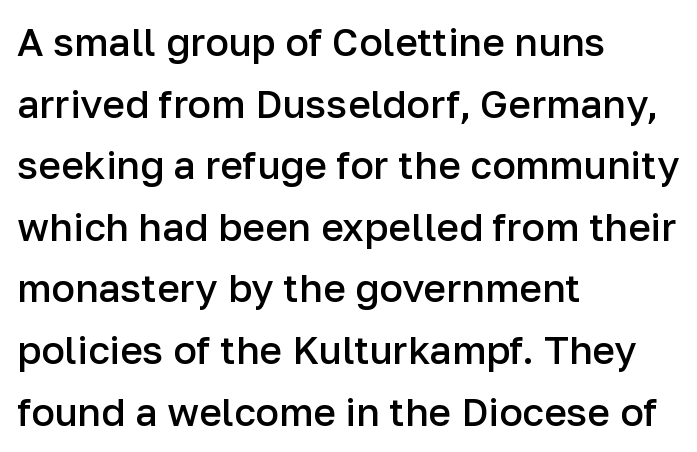
{"serif": "no", "italic": "no", "bold": "semi", "weight": "semibold", "width": "normal", "stroke_contrast": "low", "x_height": "medium", "monospaced": "no", "underline": "no", "align": "left", "line_spacing": "normal", "line_spacing_ratio": 1.58, "letter_spacing": "normal", "letter_spacing_em": 0.0, "glyph_px": 39}
